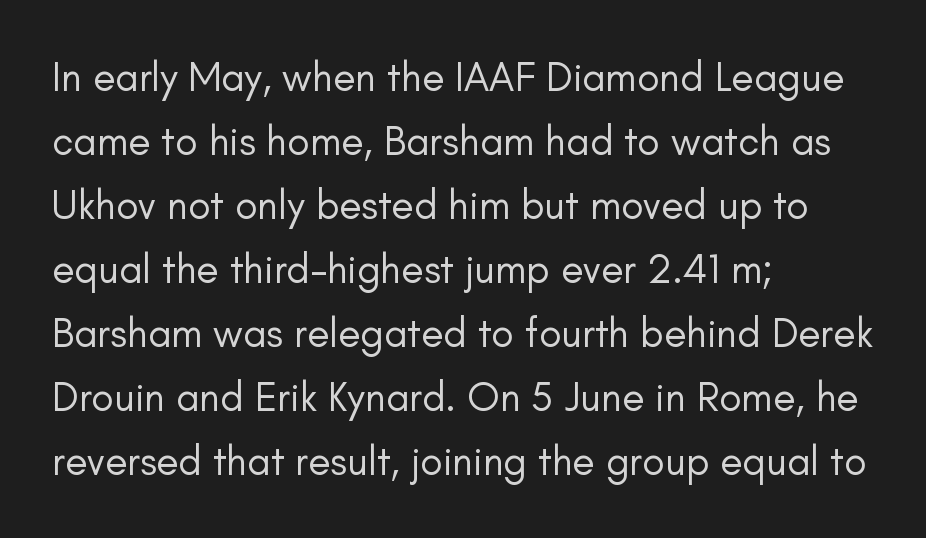
It's the straight-up-and-down kind of type. Do the characters align in a grid? No, the font is proportional. Lines of text with bare space underneath. These lines sit exactly where default settings would place them. The typeface chosen for these lines omits serifs.
